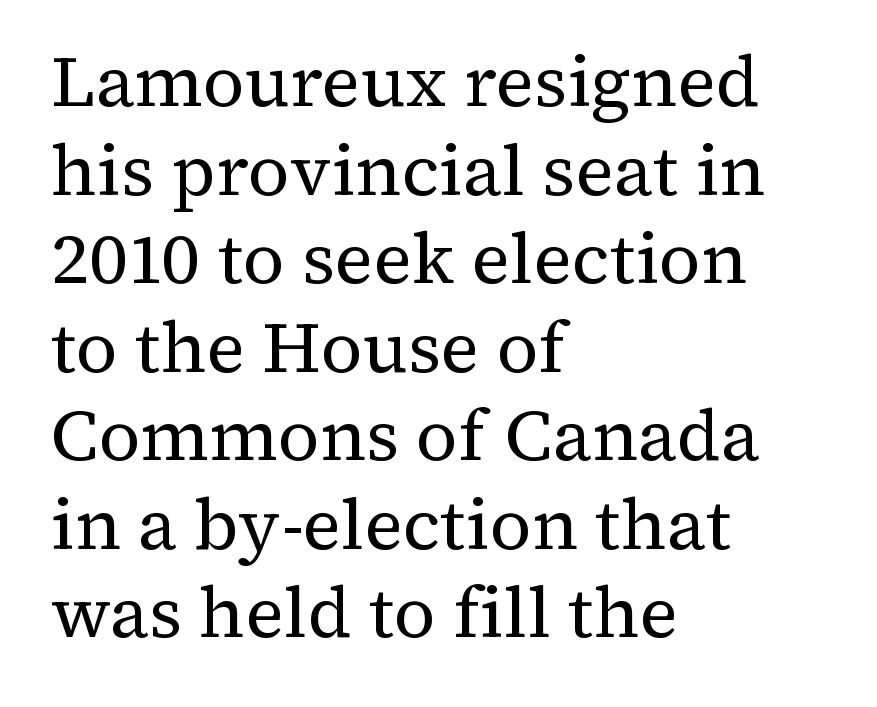
{"serif": "yes", "italic": "no", "bold": "no", "weight": "regular", "width": "normal", "stroke_contrast": "medium", "x_height": "medium", "monospaced": "no", "underline": "no", "align": "left", "line_spacing_ratio": 1.23, "letter_spacing": "normal", "letter_spacing_em": 0.0, "glyph_px": 72}
